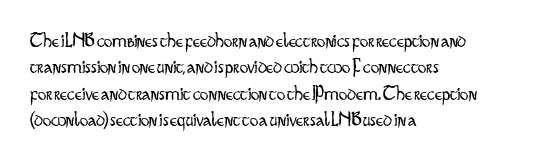
The rendering uses a moderate line-height, typical for paragraphs. Only glyphs here, with clear space below each row. The passage is arranged the way most books set body copy — flush left. Spacing between characters is what you'd get straight out of the box.
